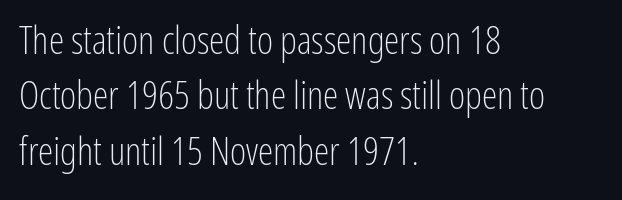
{"serif": "no", "italic": "no", "bold": "no", "weight": "light", "width": "condensed", "stroke_contrast": "low", "x_height": "medium", "monospaced": "no", "underline": "no", "align": "left", "line_spacing": "normal", "line_spacing_ratio": 1.42, "letter_spacing": "normal", "letter_spacing_em": 0.0, "glyph_px": 39}
